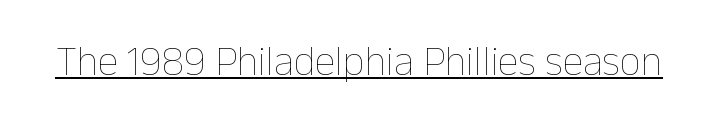
The image shows 42 px thin type, upright; set normal letter spacing, underlined; low stroke contrast and a medium x-height.
